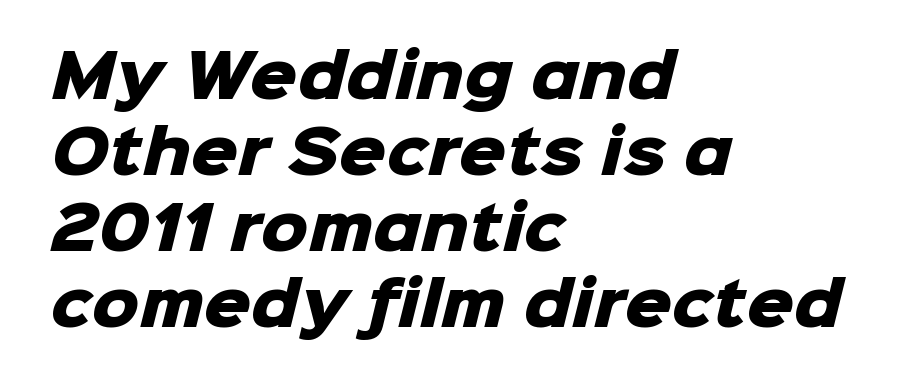
{"serif": "no", "bold": "yes", "weight": "heavy", "width": "normal", "stroke_contrast": "low", "x_height": "medium", "monospaced": "no", "underline": "no", "align": "left", "line_spacing": "normal", "line_spacing_ratio": 1.29, "letter_spacing": "normal", "letter_spacing_em": 0.0, "glyph_px": 59}
